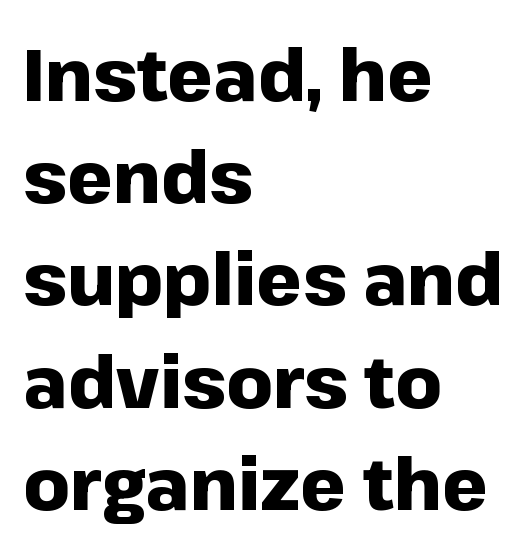
{"serif": "no", "italic": "no", "bold": "yes", "weight": "heavy", "width": "normal", "stroke_contrast": "low", "x_height": "medium", "monospaced": "no", "underline": "no", "align": "left", "line_spacing": "normal", "line_spacing_ratio": 1.42, "letter_spacing": "normal", "letter_spacing_em": 0.0, "glyph_px": 72}
